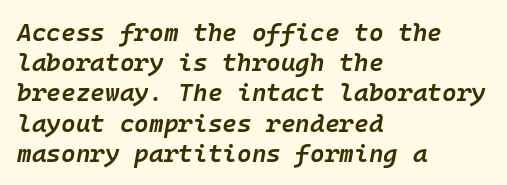
The setting favours the left margin, as ordinary paragraphs usually do. Nothing unusual about the tracking: characters are spaced as the font intends. Rule under the text: the space is simply empty. What weight is shown? A semibold, between regular and bold. The font's italic variant was chosen for this text.
